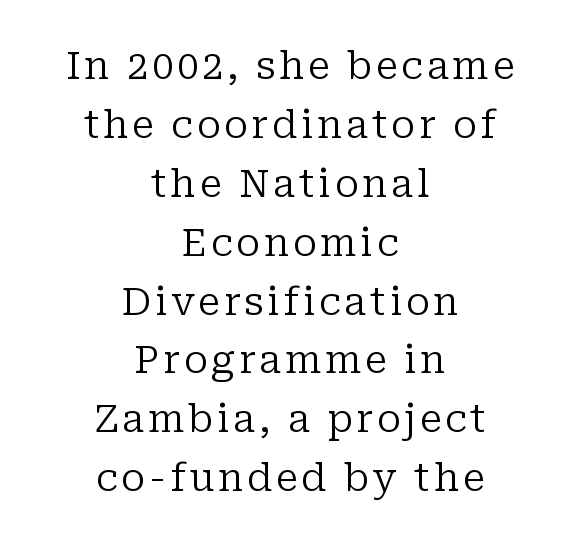
The characters display serif detailing at their extremities. Glance below the letters and you will spot only blank space. Horizontally, the lines are justified to the midpoint only. The letters advance in unequal steps, a hallmark of proportional type.
